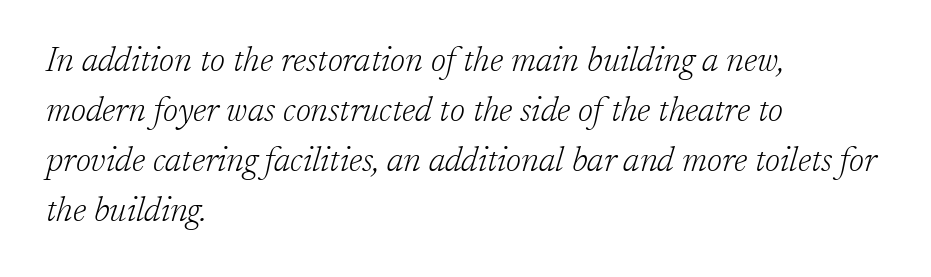
Visually the block forms a straight wall on the left and a jagged coastline on the right. Designer's note — italics engaged. Here the designer chose a conventional face with non-uniform glyph widths. The typesetting does not lean heavy: it is not bold. Leading: standard.
